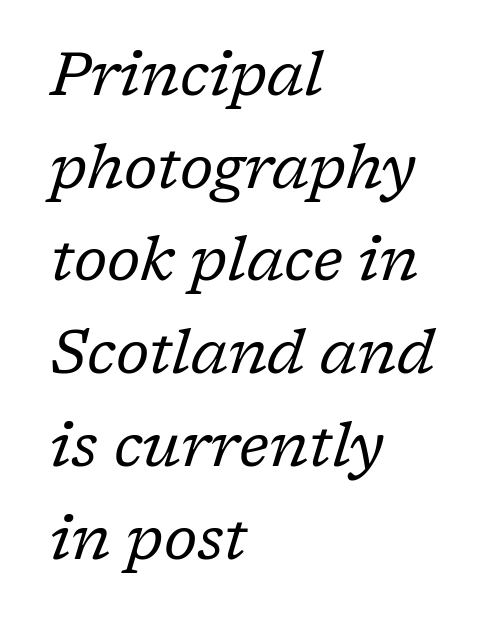
Emphasis-style slanted type is in use. The letters look calm and open, with moderate or lighter stems. This sample has the flowing, uneven cadence of proportional lettering. Compared with a centered layout, this one pins lines to the left instead. Yep, those are serifs on the letters. The gap between lines stays unmarked.
